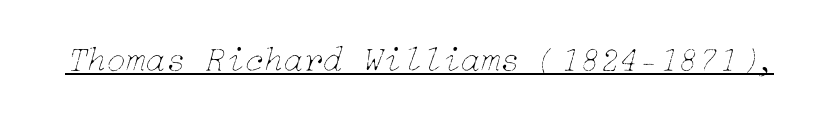
The image shows 36 px thin type, italic (leaning right); set normal letter spacing, underlined; low stroke contrast and a medium x-height.
